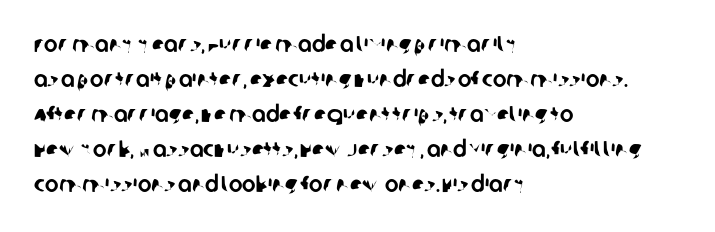
{"underline": "no", "align": "left", "line_spacing": "normal", "line_spacing_ratio": 1.52, "letter_spacing": "normal", "letter_spacing_em": 0.0, "glyph_px": 23}
